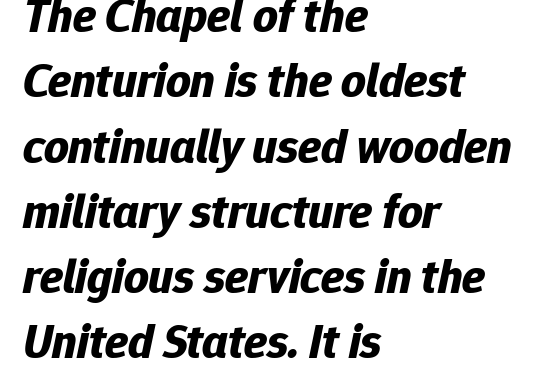
The image shows 48 px bold type, italic (leaning right); set left-aligned, normal line spacing (1.36x), normal letter spacing, not underlined; low stroke contrast and a medium x-height.
